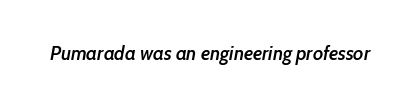
The image shows 20 px text type, italic (leaning right); set normal letter spacing, not underlined.
